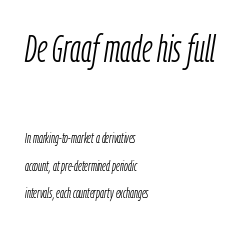
The image shows 38 px light, condensed type, italic (leaning right); set left-aligned, loose line spacing (1.95x), normal letter spacing, not underlined; the first (top) block is 2.71x larger; low stroke contrast and a medium x-height.
